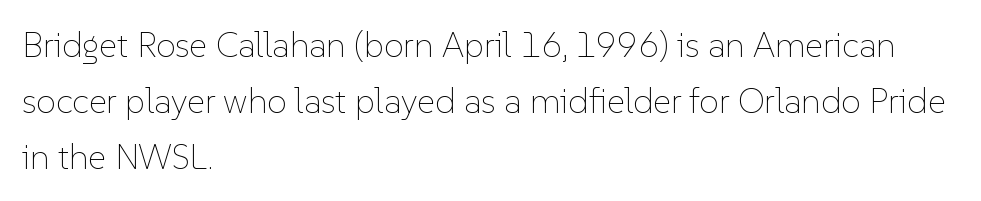
The weight would be labelled regular, book, light, or lighter still. The words here are not underlined. Leading matches the norm, producing a regular column. The rag falls on the right side of this text block. Posture: upright roman.
